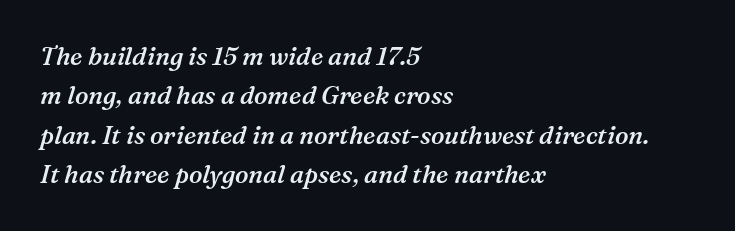
The image shows 25 px text type, italic (leaning right); set left-aligned, normal line spacing (1.58x), normal letter spacing, not underlined.
